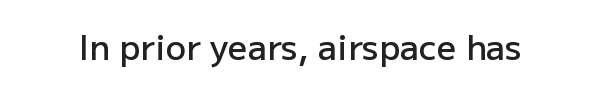
{"serif": "no", "italic": "no", "bold": "semi", "weight": "semibold", "width": "normal", "stroke_contrast": "low", "x_height": "medium", "monospaced": "no", "underline": "no", "letter_spacing": "normal", "letter_spacing_em": 0.0, "glyph_px": 34}
